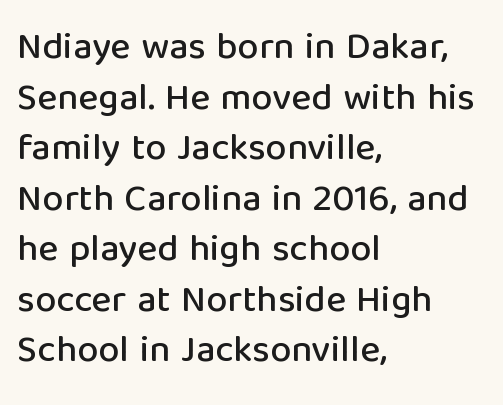
The face used here is proportionally spaced, like ordinary book or web type. Does the copy run flush right? No — it runs flush left. This sample keeps an unexceptional amount of space between lines. The rendering keeps characters at their native spacing. Does the type have serifs? No, each stem ends abruptly. Any mark beneath the type? The region is blank.
